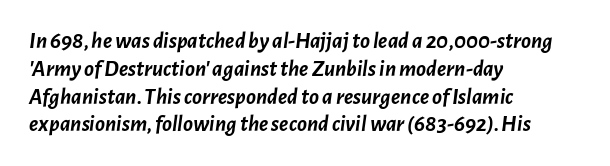
Q: Is the text bold? A: Yes.
Q: Is the text italic (slanted)? A: Yes, it leans right by about 7 degrees.
Q: Is the text underlined? A: No.
Q: How is the paragraph aligned? A: Left-aligned.
Q: Is the spacing between letters normal or unusually wide? A: Normal.
